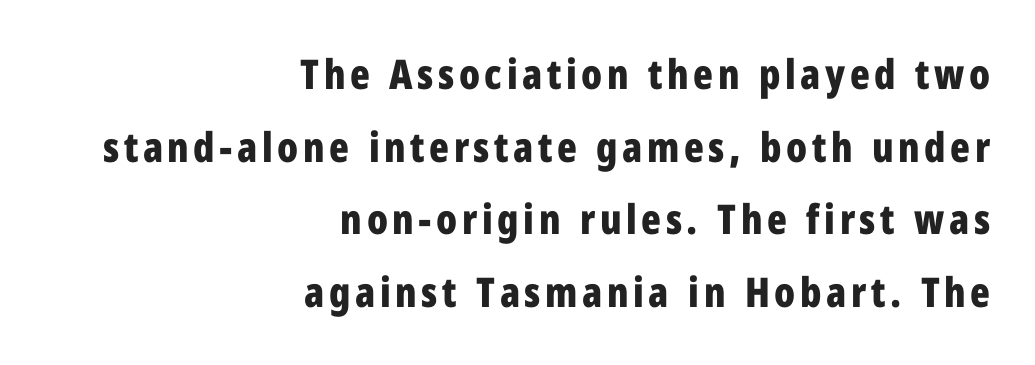
The image shows 41 px bold, condensed sans-serif type, upright; set right-aligned, line spacing 1.77x, not underlined; low stroke contrast and a medium x-height.
